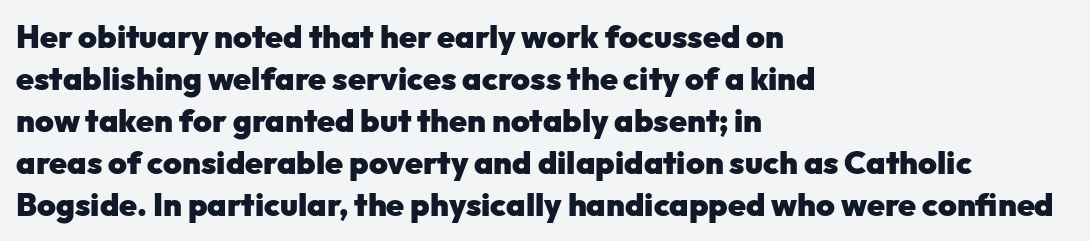
What stands out about the letter spacing? Nothing — it is the standard amount. The letters are bold, with thick, heavy strokes. Plain, unruled lines of type. Unlike a traditional serif, this face leaves its strokes unadorned.
